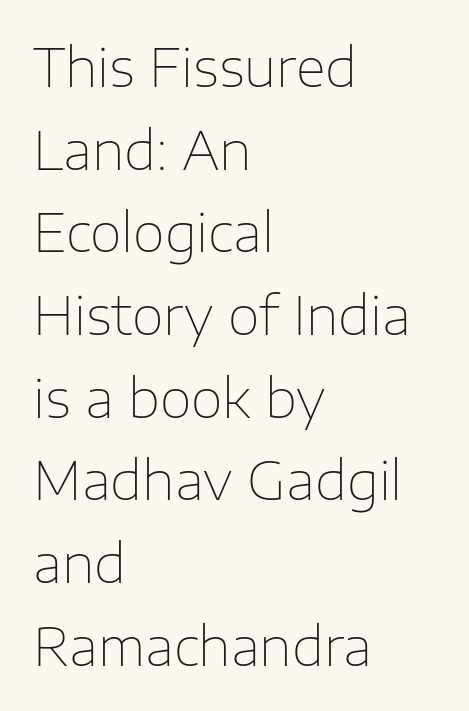
{"serif": "no", "italic": "no", "bold": "no", "weight": "thin", "width": "normal", "stroke_contrast": "low", "x_height": "medium", "monospaced": "no", "underline": "no", "align": "left", "line_spacing": "normal", "line_spacing_ratio": 1.59, "letter_spacing": "normal", "letter_spacing_em": 0.0, "glyph_px": 52}
